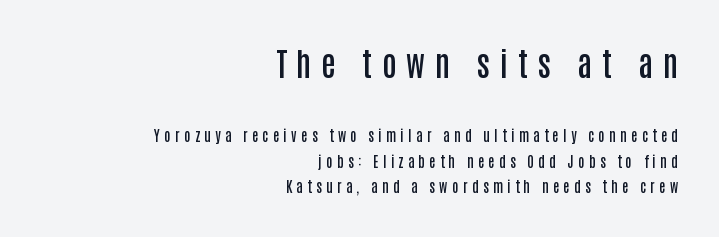
Q: Is the text bold? A: Semi-bold.
Q: Is the text italic (slanted)? A: No, it is upright.
Q: Is the typeface a serif or a sans-serif typeface? A: Sans-serif.
Q: Is the text underlined? A: No.
Q: How is the paragraph aligned? A: Right-aligned.
Q: Is the spacing between letters normal or unusually wide? A: Unusually wide.
Q: Which block of text is set in a larger size, the first (top) or the second (bottom)? A: The first (top) one.
Q: Width (condensed, normal, or wide)? A: Condensed.
Q: Stroke contrast? A: Low.
Q: x-height? A: Large.
Q: Monospaced? A: No.
